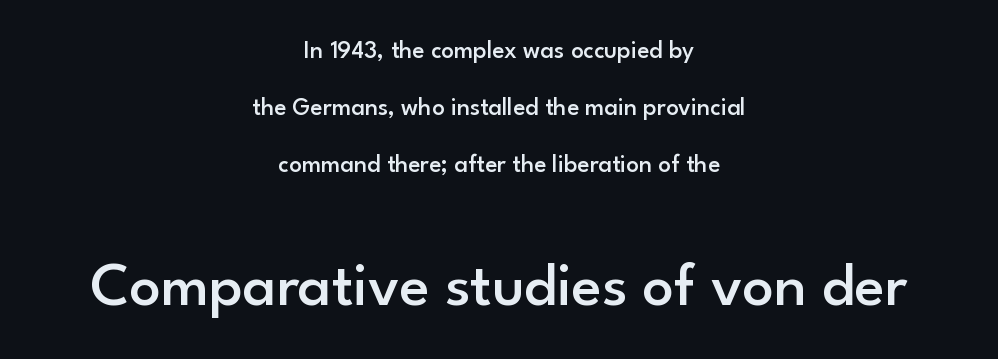
Q: Is the text bold? A: Semi-bold.
Q: Is the text italic (slanted)? A: No, it is upright.
Q: Is the typeface a serif or a sans-serif typeface? A: Sans-serif.
Q: Is the text underlined? A: No.
Q: How is the paragraph aligned? A: Centered.
Q: Is the spacing between letters normal or unusually wide? A: Normal.
Q: Is the spacing between lines tight, normal or loose? A: Loose.
Q: Which block of text is set in a larger size, the first (top) or the second (bottom)? A: The second (bottom) one.
Q: Width (condensed, normal, or wide)? A: Normal.
Q: Stroke contrast? A: Low.
Q: x-height? A: Small.
Q: Monospaced? A: No.
